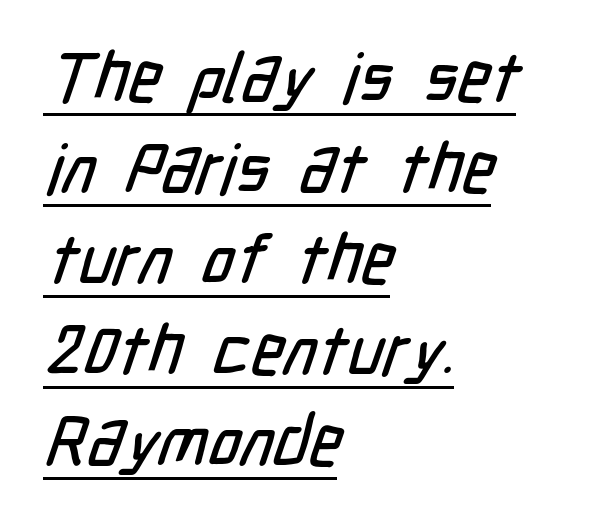
The image shows 69 px condensed sans-serif type; set left-aligned, normal line spacing (1.32x), normal letter spacing, underlined; low stroke contrast and a medium x-height.
